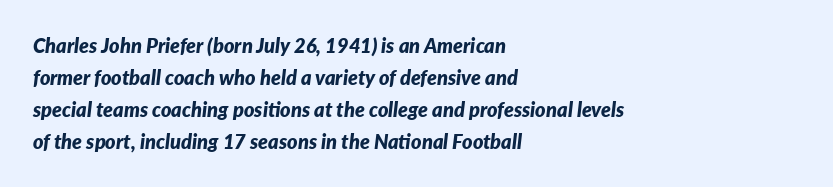
The passage shown is not underscored anywhere. Students, this is bold: see how much ink each stroke carries. Caption: standard tracking, unaltered. Vertical spacing — default.
